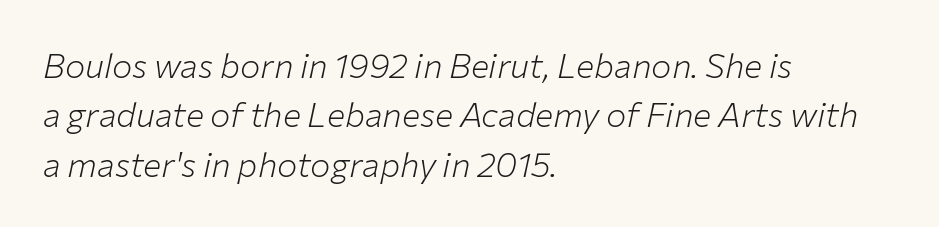
The image shows 34 px light type, italic (leaning right); set left-aligned, normal line spacing (1.45x), normal letter spacing, not underlined; low stroke contrast and a medium x-height.
